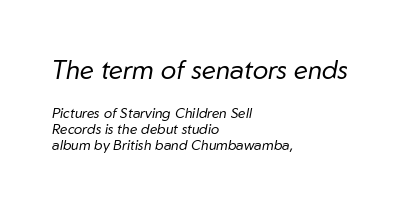
The image shows 26 px text type, italic (leaning right); set left-aligned, tight line spacing (1.15x), normal letter spacing, not underlined; the first (top) block is 1.86x larger.
